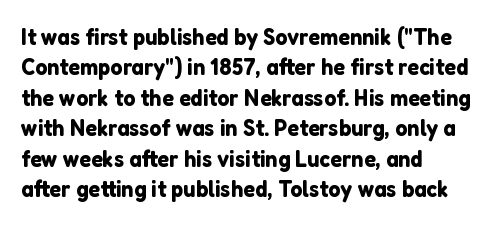
The image shows 24 px text type, upright; set left-aligned, normal line spacing (1.27x), normal letter spacing, not underlined.
